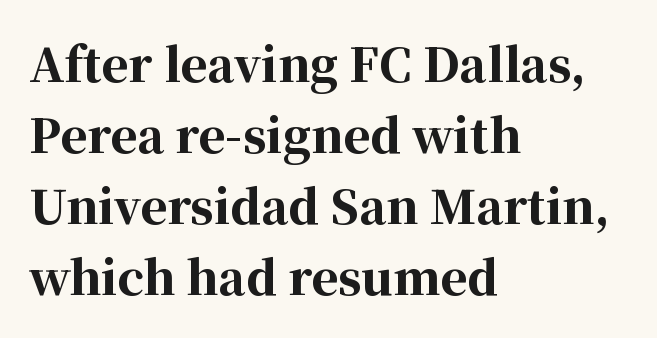
The image shows 46 px bold serif type, upright; set left-aligned, normal line spacing (1.54x), normal letter spacing, not underlined; high stroke contrast and a medium x-height.
